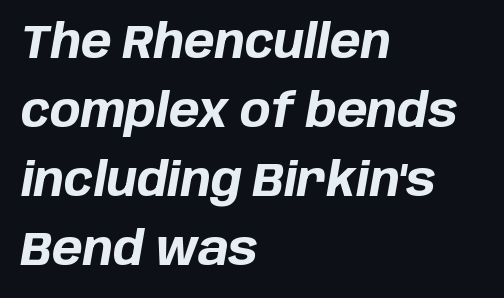
The image shows 46 px bold type, italic (leaning right); set left-aligned, normal line spacing (1.5x), normal letter spacing, not underlined; low stroke contrast and a large x-height.
